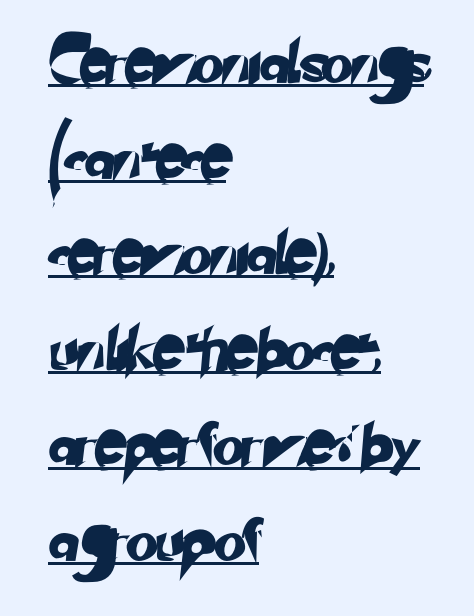
{"serif": "no", "width": "normal", "stroke_contrast": "low", "x_height": "small", "monospaced": "no", "underline": "yes", "align": "left", "line_spacing": "loose", "line_spacing_ratio": 2.33, "letter_spacing": "normal", "letter_spacing_em": 0.0, "glyph_px": 41}
